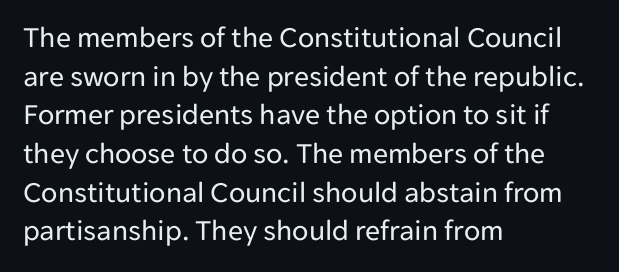
Q: Is the text bold? A: No.
Q: Is the text italic (slanted)? A: No, it is upright.
Q: Is the typeface a serif or a sans-serif typeface? A: Sans-serif.
Q: Is the text underlined? A: No.
Q: How is the paragraph aligned? A: Left-aligned.
Q: Is the spacing between letters normal or unusually wide? A: Normal.
Q: Is the spacing between lines tight, normal or loose? A: Normal.
Q: Width (condensed, normal, or wide)? A: Normal.
Q: Stroke contrast? A: Low.
Q: x-height? A: Medium.
Q: Monospaced? A: No.
